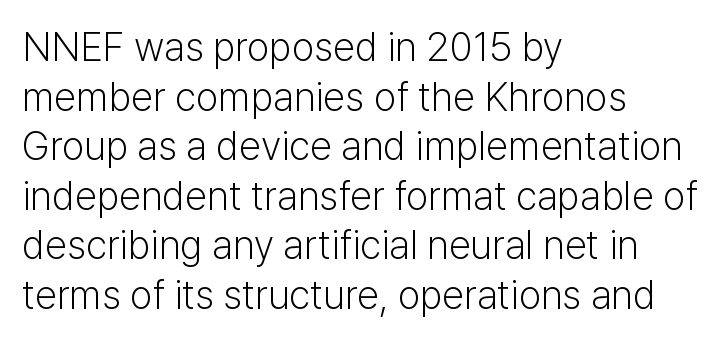
{"serif": "no", "italic": "no", "bold": "no", "weight": "light", "width": "normal", "stroke_contrast": "low", "x_height": "medium", "monospaced": "no", "underline": "no", "align": "left", "line_spacing_ratio": 1.24, "letter_spacing": "normal", "letter_spacing_em": 0.0, "glyph_px": 40}
